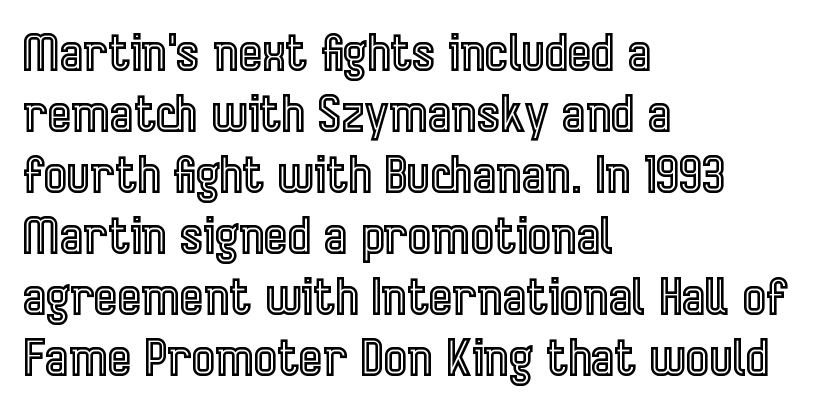
The image shows 50 px condensed type, upright; set left-aligned, line spacing 1.22x, normal letter spacing, not underlined; a medium x-height.
